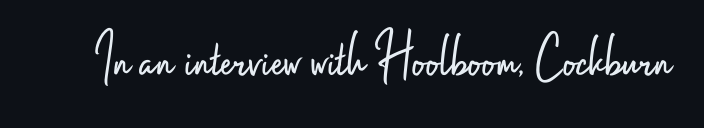
Counters stay open thanks to moderate or lighter strokes. The characters display no serif detailing; their extremities are plain. Has an underline been added? It has not. Glyph-to-glyph distance matches everyday printed text. Character widths vary here, with narrow letters taking less room than wide ones.
